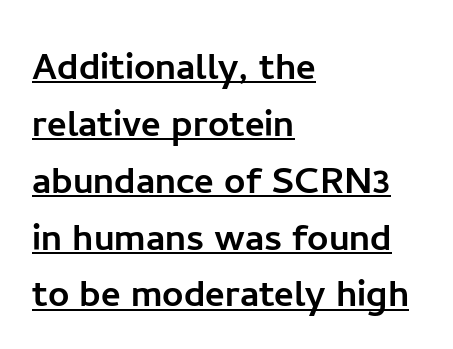
Observe the ordinary spacing: letters are neighbours, not strangers. Has an underline been added? It has. Think of a printed novel: that variable character pitch is what you see here. Typeset ragged right — the left edge is the straight one. This is sans-serif lettering, the kind often seen on screens and signage. Designer's note — italics off, roman on.
